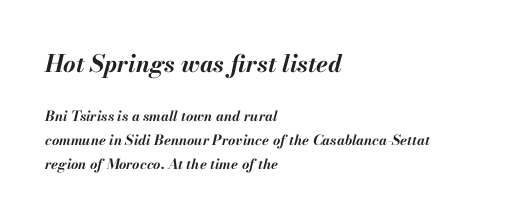
The image shows 24 px bold type, italic (leaning right); set left-aligned, line spacing 1.71x, normal letter spacing, not underlined; the first (top) block is 1.71x larger.
